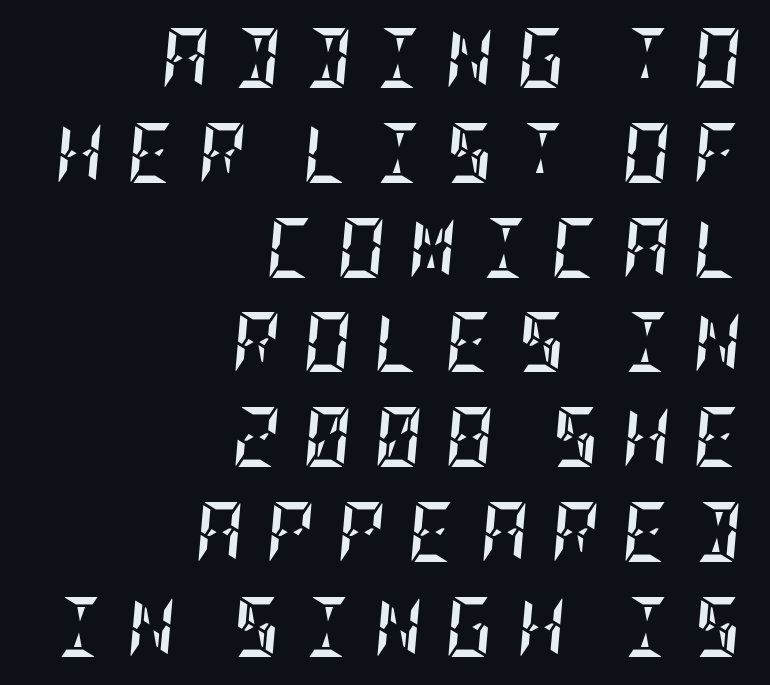
{"italic": "yes", "lean": "right", "slant_degrees": 5, "bold": "yes", "weight": "semibold", "width": "condensed", "stroke_contrast": "low", "x_height": "large", "underline": "no", "align": "right", "line_spacing": "normal", "line_spacing_ratio": 1.58, "letter_spacing": "wide", "letter_spacing_em": 0.37, "glyph_px": 60}
